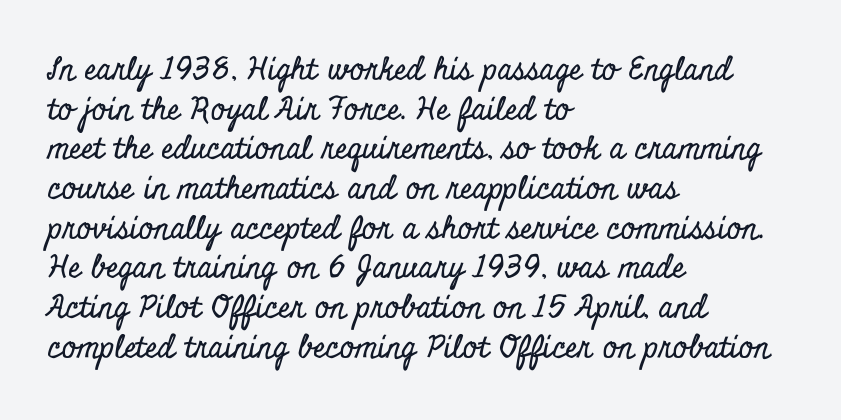
The image shows 31 px condensed serif type; set left-aligned, normal line spacing (1.28x), normal letter spacing, not underlined; low stroke contrast and a small x-height.
